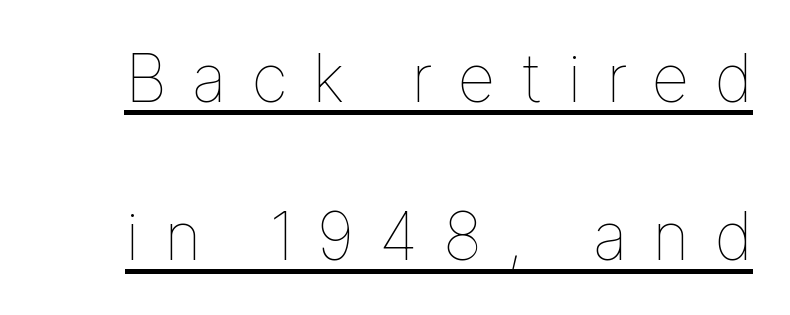
Q: Is the text bold? A: No.
Q: Is the text italic (slanted)? A: No, it is upright.
Q: Is the text underlined? A: Yes.
Q: Is the spacing between letters normal or unusually wide? A: Unusually wide.
Q: Is the spacing between lines tight, normal or loose? A: Loose.
Q: Width (condensed, normal, or wide)? A: Normal.
Q: Stroke contrast? A: Low.
Q: x-height? A: Medium.
Q: Monospaced? A: No.
